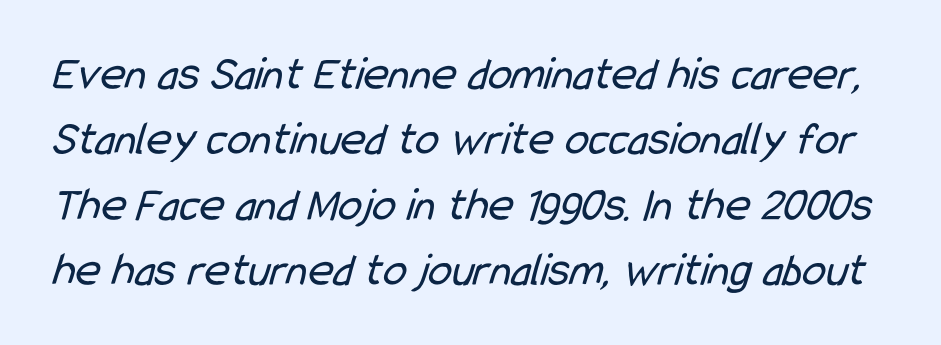
The image shows 48 px regular-weight, condensed sans-serif type; set normal line spacing (1.36x), normal letter spacing, not underlined; low stroke contrast and a medium x-height.
